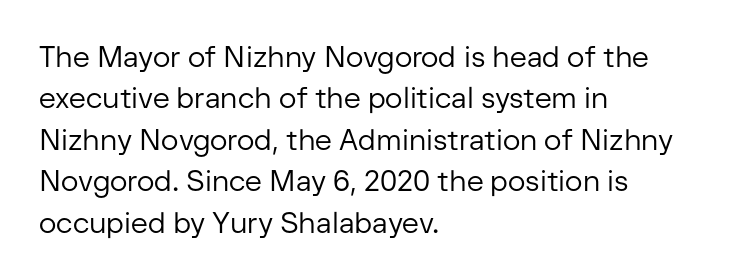
{"serif": "no", "italic": "no", "bold": "no", "weight": "regular", "width": "normal", "stroke_contrast": "low", "x_height": "medium", "monospaced": "no", "underline": "no", "align": "left", "line_spacing": "normal", "line_spacing_ratio": 1.43, "letter_spacing": "normal", "letter_spacing_em": 0.0, "glyph_px": 29}
